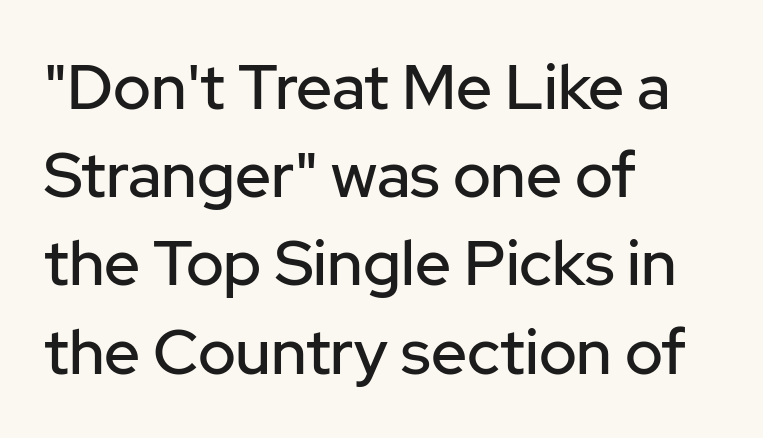
The string is rendered with underlining switched off. Caption: multi-line text, flush left, ragged right. You can tell from the bare stems that sans-serif type was used. What stands out about the letter spacing? Nothing — it is the standard amount. The letters stand straight up with perfectly vertical stems.
